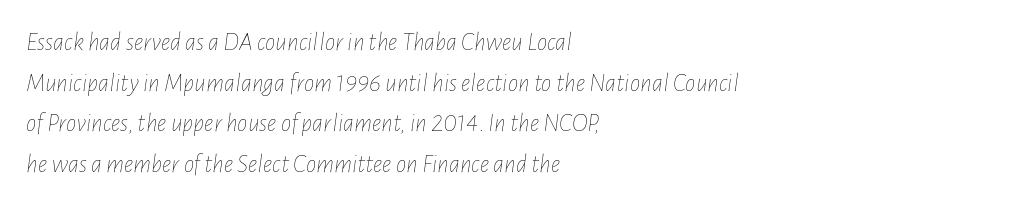
Q: Is the text bold? A: No.
Q: Is the text italic (slanted)? A: Yes, it leans right by about 7 degrees.
Q: Is the text underlined? A: No.
Q: How is the paragraph aligned? A: Left-aligned.
Q: Is the spacing between letters normal or unusually wide? A: Normal.
Q: Is the spacing between lines tight, normal or loose? A: Normal.
